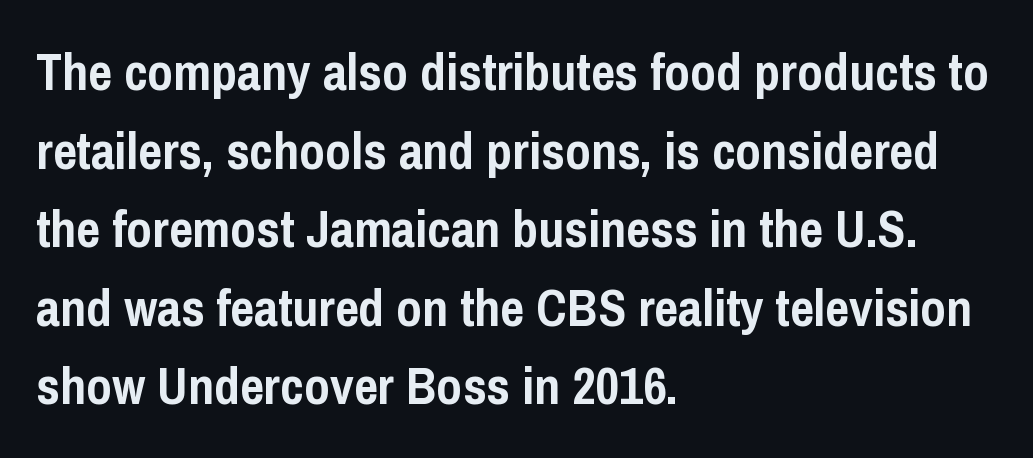
The face used here is proportionally spaced, like ordinary book or web type. Serifs: no, the terminals of the letterforms are clean. These lines keep a tight, regular rhythm from letter to letter. A dark, heavy texture on the line: the type is bold. Where is the straight margin? On the left.
